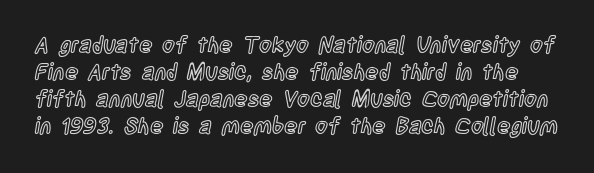
The image shows 22 px text type; set line spacing 1.23x, normal letter spacing, not underlined.
